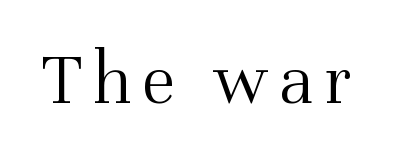
The face used here is seriffed, in the tradition of book romans. This is roman type, the default non-slanted kind. Stroke thickness stays within the range of a standard reading face or lighter. Looks like regular typesetting: each glyph gets only the width it needs. Check under the words: just untouched page.
